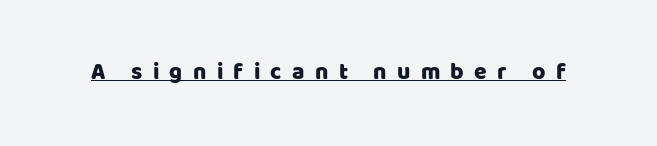
Designer's note — italics off, roman on. Tracking value appears strongly positive — letters spread wide. This sample carries an underscore along the baseline area.
